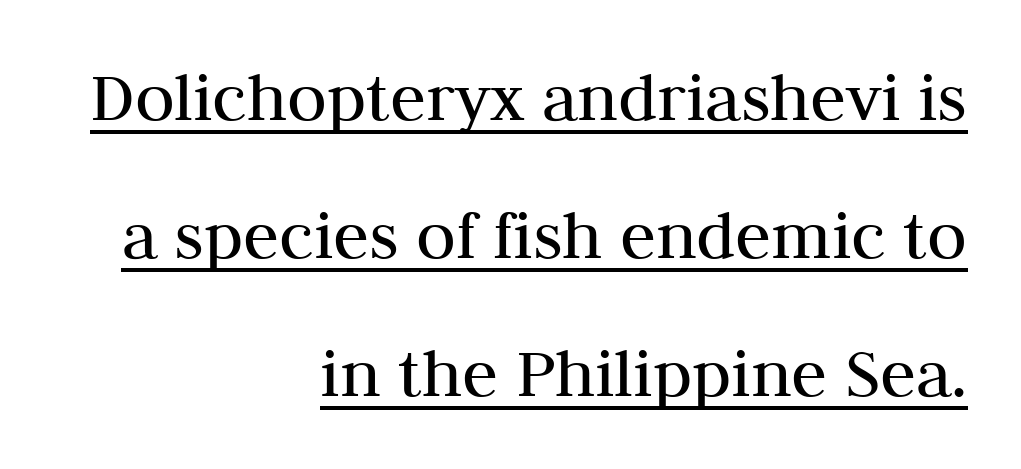
{"serif": "yes", "italic": "no", "bold": "no", "weight": "regular", "width": "normal", "stroke_contrast": "medium", "x_height": "medium", "monospaced": "no", "underline": "yes", "align": "right", "line_spacing_ratio": 1.89, "letter_spacing": "normal", "letter_spacing_em": 0.0, "glyph_px": 73}
